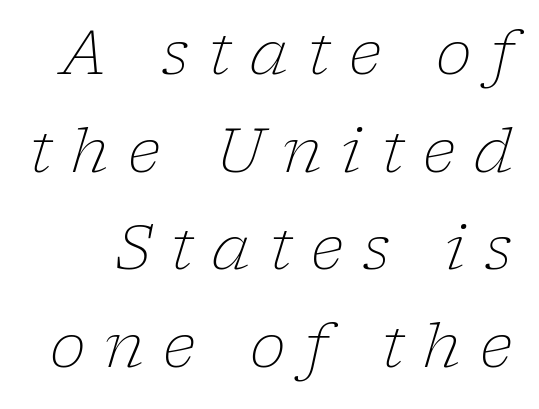
Q: Is the text bold? A: No.
Q: Is the text italic (slanted)? A: Yes, it leans right by about 17 degrees.
Q: Is the typeface a serif or a sans-serif typeface? A: Serif.
Q: Is the text underlined? A: No.
Q: Is the spacing between letters normal or unusually wide? A: Unusually wide.
Q: Is the spacing between lines tight, normal or loose? A: Normal.
Q: Width (condensed, normal, or wide)? A: Normal.
Q: Stroke contrast? A: Low.
Q: x-height? A: Medium.
Q: Monospaced? A: No.
